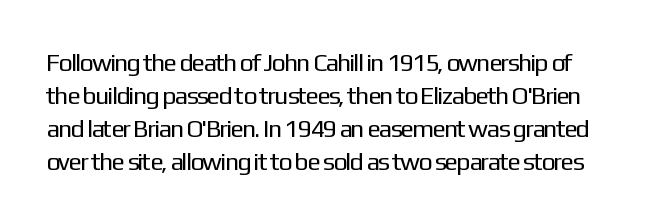
Q: Is the text bold? A: No.
Q: Is the text italic (slanted)? A: No, it is upright.
Q: Is the text underlined? A: No.
Q: Is the spacing between letters normal or unusually wide? A: Normal.
Q: Is the spacing between lines tight, normal or loose? A: Normal.
